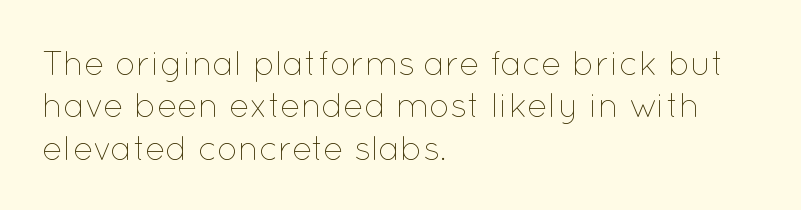
The image shows 34 px thin type, upright; set left-aligned, normal line spacing (1.25x), normal letter spacing, not underlined; low stroke contrast and a medium x-height.
